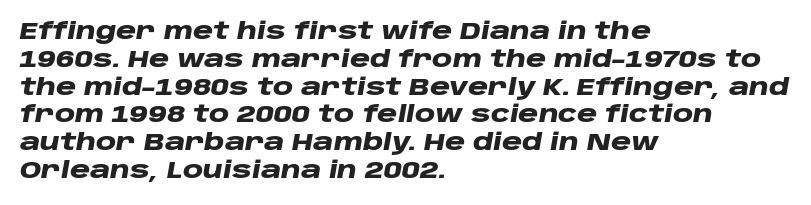
Q: Is the text bold? A: Yes.
Q: Is the text italic (slanted)? A: Yes, it leans right by about 10 degrees.
Q: Is the text underlined? A: No.
Q: How is the paragraph aligned? A: Left-aligned.
Q: Is the spacing between letters normal or unusually wide? A: Normal.
